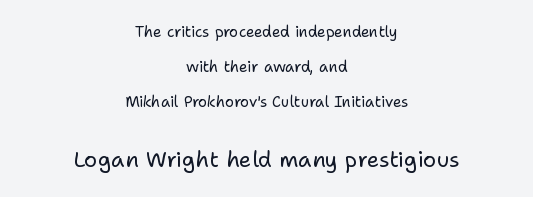
The image shows 22 px text type, upright; set centered, loose line spacing (2.35x), normal letter spacing, not underlined; the second (bottom) block is 1.47x larger.
